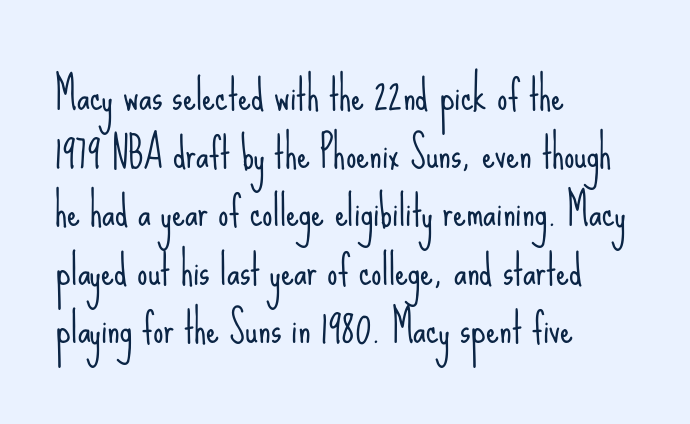
The image shows 41 px light, condensed sans-serif type, upright; set left-aligned, normal line spacing (1.42x), normal letter spacing, not underlined; low stroke contrast and a small x-height.
